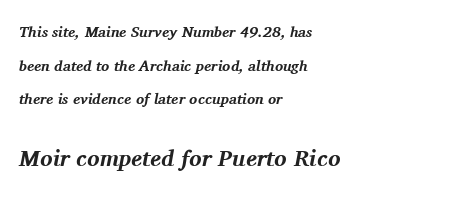
The image shows 23 px bold type, italic (leaning right); set left-aligned, loose line spacing (2.24x), normal letter spacing, not underlined; the second (bottom) block is 1.53x larger.
